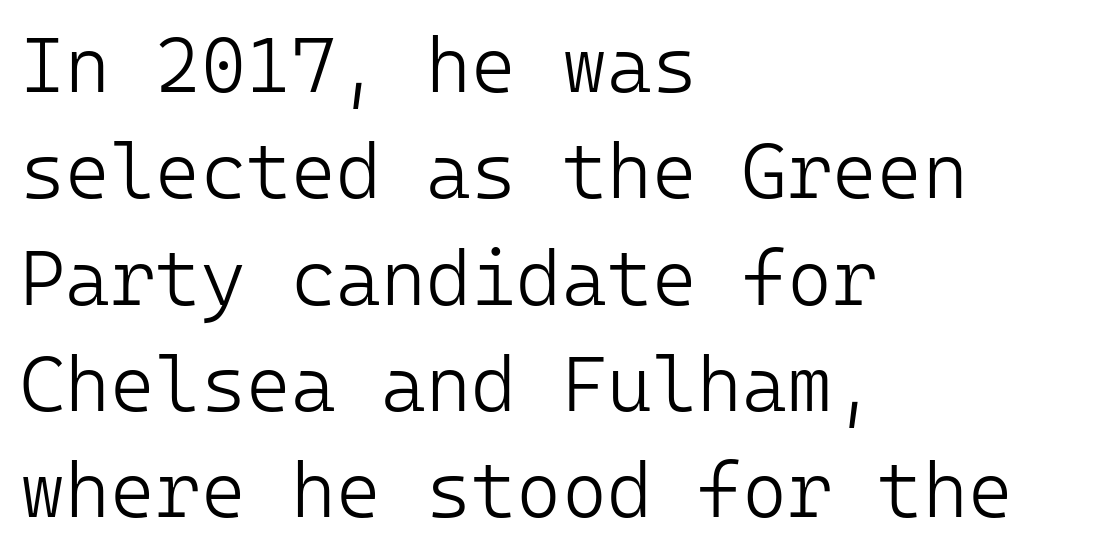
Q: Is the text bold? A: No.
Q: Is the text italic (slanted)? A: No, it is upright.
Q: Is the typeface a serif or a sans-serif typeface? A: Sans-serif.
Q: Is the text underlined? A: No.
Q: How is the paragraph aligned? A: Left-aligned.
Q: Is the spacing between letters normal or unusually wide? A: Normal.
Q: Is the spacing between lines tight, normal or loose? A: Normal.
Q: Width (condensed, normal, or wide)? A: Normal.
Q: Stroke contrast? A: Low.
Q: x-height? A: Medium.
Q: Monospaced? A: Yes.
